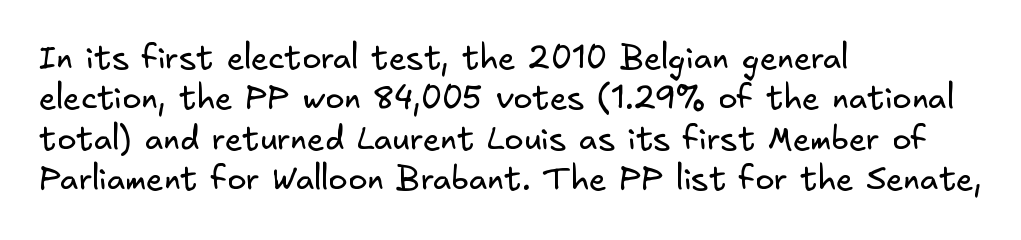
Successive baselines arrive at the customary interval. Regarding serifs, this sample does without them. Beneath every word, the page is bare. A light-to-regular cut is what we see here. No extra tracking has been applied to these lines. Compared with a centered layout, this one pins lines to the left instead.
